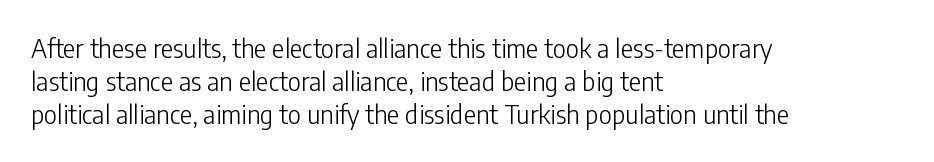
{"italic": "no", "bold": "no", "underline": "no", "align": "left", "line_spacing": "normal", "line_spacing_ratio": 1.27, "letter_spacing": "normal", "letter_spacing_em": 0.0, "glyph_px": 26}
